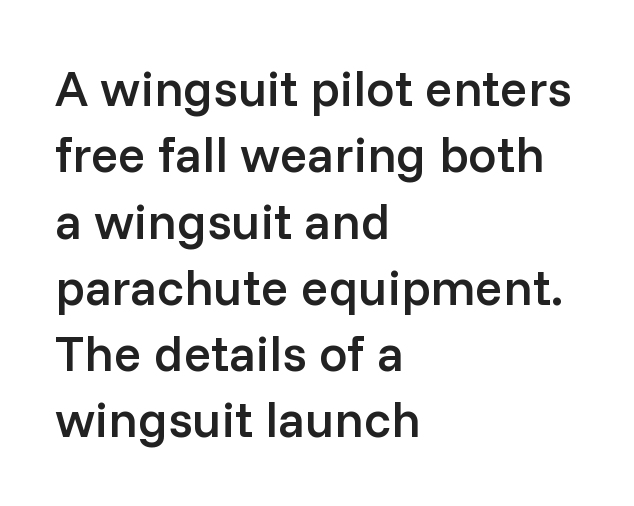
{"serif": "no", "italic": "no", "bold": "semi", "weight": "semibold", "width": "normal", "stroke_contrast": "low", "x_height": "medium", "monospaced": "no", "underline": "no", "align": "left", "line_spacing": "normal", "line_spacing_ratio": 1.3, "letter_spacing": "normal", "letter_spacing_em": 0.0, "glyph_px": 51}
